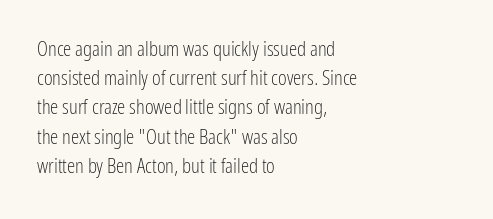
Q: Is the text bold? A: No.
Q: Is the text italic (slanted)? A: No, it is upright.
Q: Is the text underlined? A: No.
Q: How is the paragraph aligned? A: Left-aligned.
Q: Is the spacing between letters normal or unusually wide? A: Normal.
Q: Is the spacing between lines tight, normal or loose? A: Normal.
